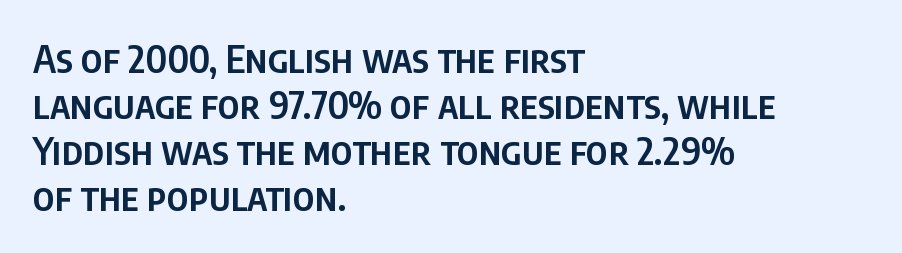
The image shows 38 px semibold, condensed sans-serif type, upright; set left-aligned, line spacing 1.21x, normal letter spacing, not underlined; low stroke contrast and a large x-height.
